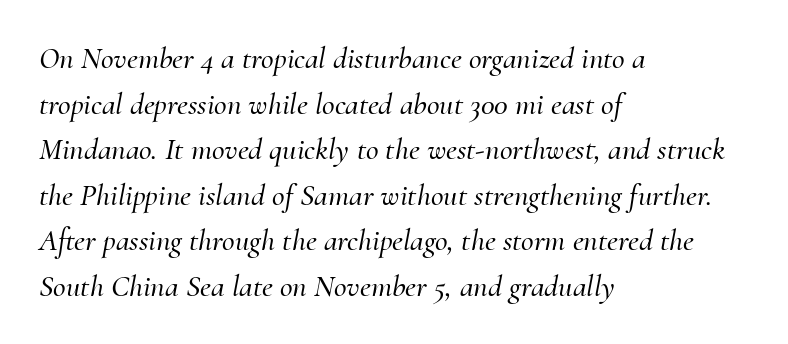
Posture: slanted. Serifs: yes, visible at the terminals of the letterforms. Here the designer chose a conventional face with non-uniform glyph widths. The vertical gap from one line to the next is medium.
